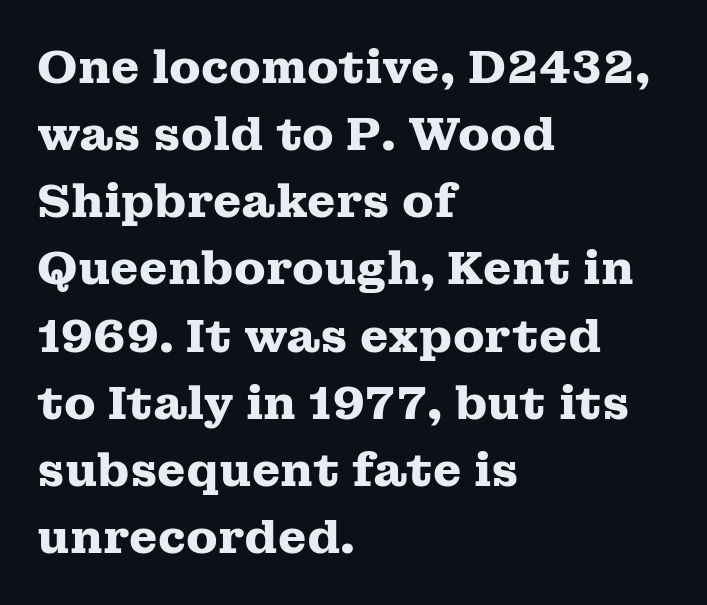
Q: Is the text bold? A: Yes.
Q: Is the text italic (slanted)? A: No, it is upright.
Q: Is the typeface a serif or a sans-serif typeface? A: Serif.
Q: Is the text underlined? A: No.
Q: How is the paragraph aligned? A: Left-aligned.
Q: Is the spacing between letters normal or unusually wide? A: Normal.
Q: Is the spacing between lines tight, normal or loose? A: Normal.
Q: Width (condensed, normal, or wide)? A: Wide.
Q: Stroke contrast? A: Medium.
Q: x-height? A: Medium.
Q: Monospaced? A: No.
